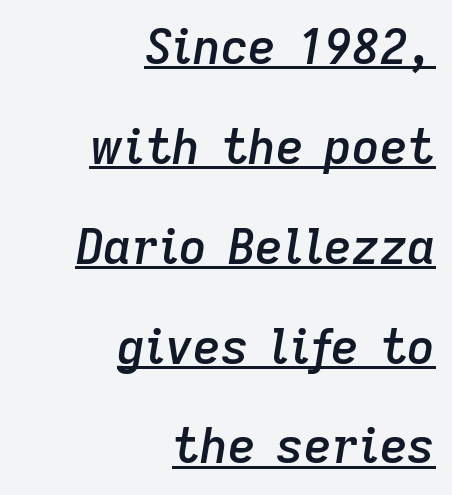
Line endings align vertically; line beginnings do not. No extra tracking has been applied to these lines. Rendered with sloped, italic letterforms. Weight: semibold (demi).
